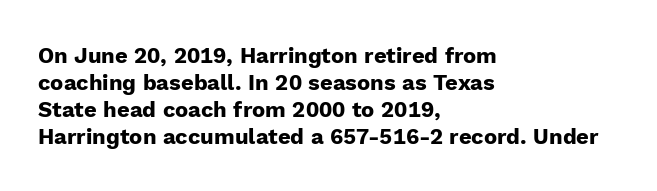
The image shows 22 px bold type, upright; set left-aligned, line spacing 1.23x, normal letter spacing, not underlined.
